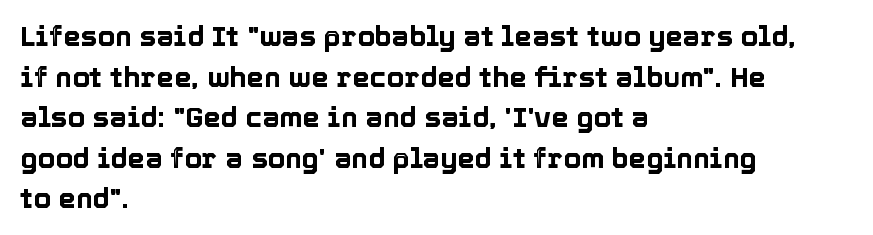
The image shows 28 px text type, upright; set left-aligned, normal line spacing (1.45x), normal letter spacing, not underlined; a medium x-height.
